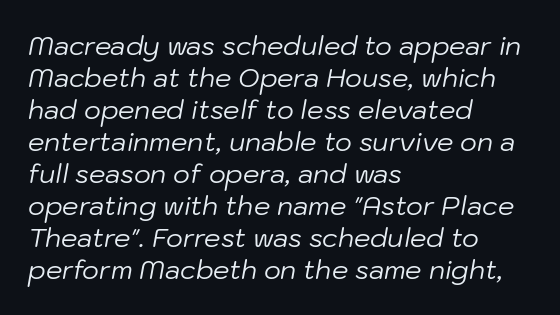
{"italic": "yes", "lean": "right", "slant_degrees": 10, "bold": "no", "underline": "no", "align": "left", "line_spacing_ratio": 1.23, "letter_spacing": "normal", "letter_spacing_em": 0.0, "glyph_px": 26}
